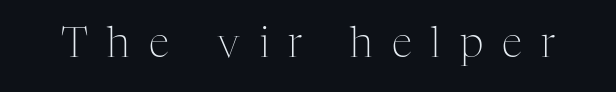
The image shows 41 px light serif type, upright; set unusually wide letter spacing (+0.47 em), not underlined; medium stroke contrast and a medium x-height.
